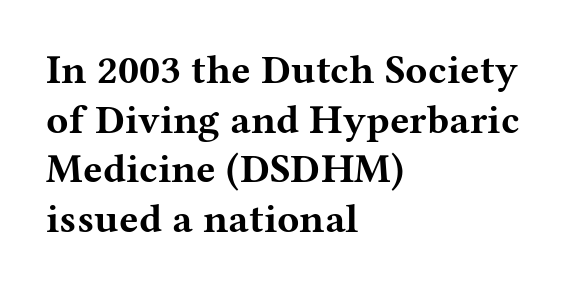
The image shows 41 px bold, wide serif type, upright; set left-aligned, line spacing 1.21x, normal letter spacing, not underlined; medium stroke contrast and a medium x-height.
